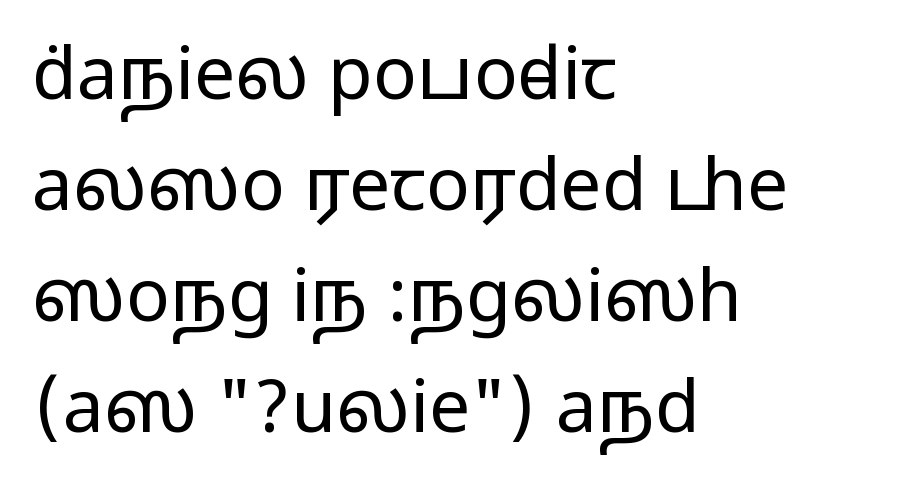
Rows of type keep a routine distance in the vertical direction. Anything drawn beneath the words? Only blank space. In terms of letterspacing, this is plain default setting. The rag falls on the right side of this text block. If you drew a line through each stem, it would be perfectly vertical. This sample has the flowing, uneven cadence of proportional lettering.
